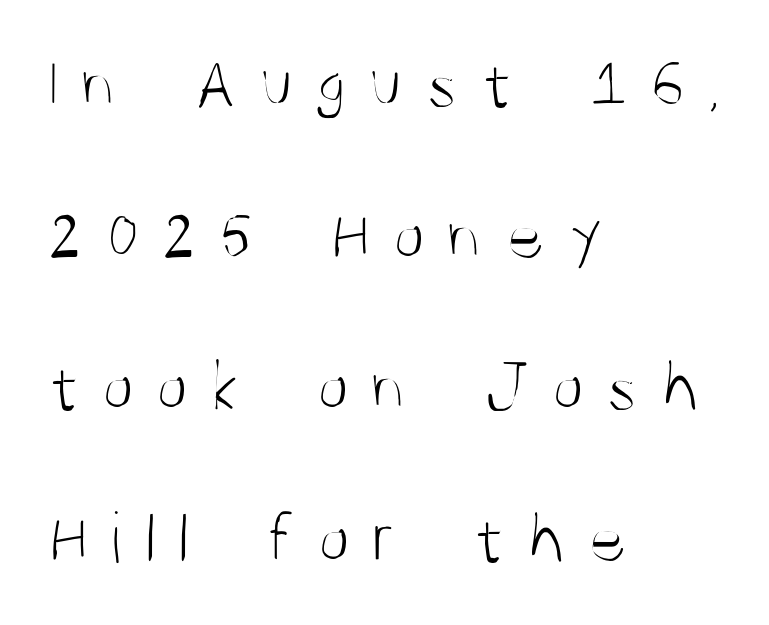
The image shows 74 px light, condensed sans-serif type, upright; set left-aligned, loose line spacing (2.05x), unusually wide letter spacing (+0.3 em), not underlined; medium stroke contrast and a large x-height.
